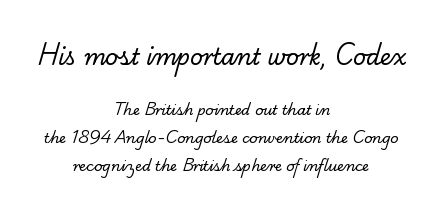
This block would shrink considerably if given ordinary leading; it's expanded now. The strokes are not fattened; the text isn't bold. If you squint, the top block still reads clearly — it's the larger of the two. Anything drawn beneath the words? Only blank space. The compositor balanced each line on the midline.
